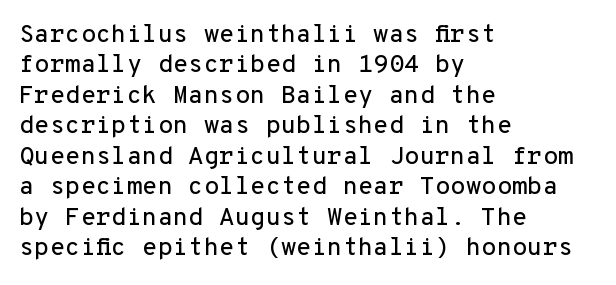
The typography opts for an upright posture over an oblique one. The letterforms sit shoulder to shoulder at normal distance. Compared with a centered layout, this one pins lines to the left instead. Descenders are the only things crossing below the line.
